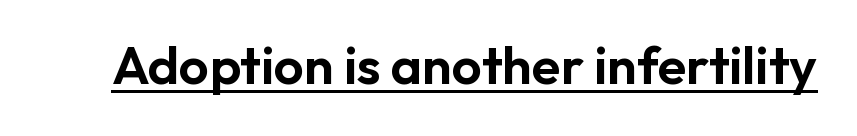
Q: Is the text italic (slanted)? A: No, it is upright.
Q: Is the typeface a serif or a sans-serif typeface? A: Sans-serif.
Q: Is the text underlined? A: Yes.
Q: Is the spacing between letters normal or unusually wide? A: Normal.
Q: Width (condensed, normal, or wide)? A: Normal.
Q: Stroke contrast? A: Low.
Q: x-height? A: Medium.
Q: Monospaced? A: No.
